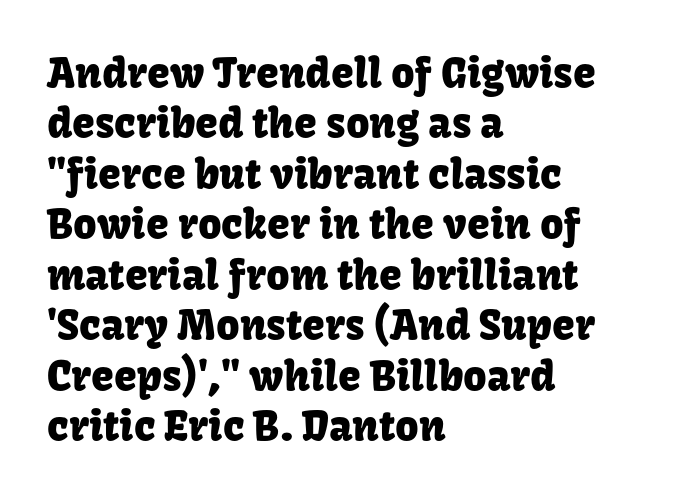
The image shows 41 px sans-serif type, upright; set left-aligned, line spacing 1.23x, normal letter spacing, not underlined; low stroke contrast and a medium x-height.
